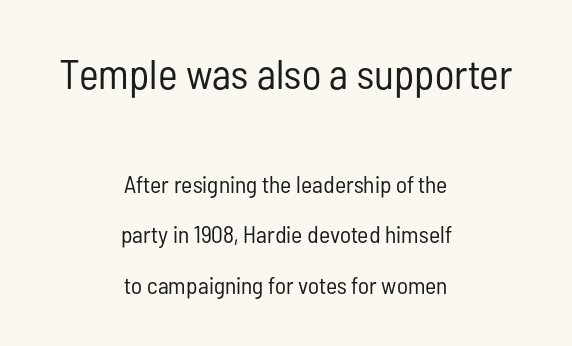
Q: Is the text bold? A: No.
Q: Is the text italic (slanted)? A: No, it is upright.
Q: Is the typeface a serif or a sans-serif typeface? A: Sans-serif.
Q: Is the text underlined? A: No.
Q: How is the paragraph aligned? A: Centered.
Q: Is the spacing between letters normal or unusually wide? A: Normal.
Q: Is the spacing between lines tight, normal or loose? A: Loose.
Q: Which block of text is set in a larger size, the first (top) or the second (bottom)? A: The first (top) one.
Q: Width (condensed, normal, or wide)? A: Condensed.
Q: Stroke contrast? A: Low.
Q: x-height? A: Medium.
Q: Monospaced? A: No.
